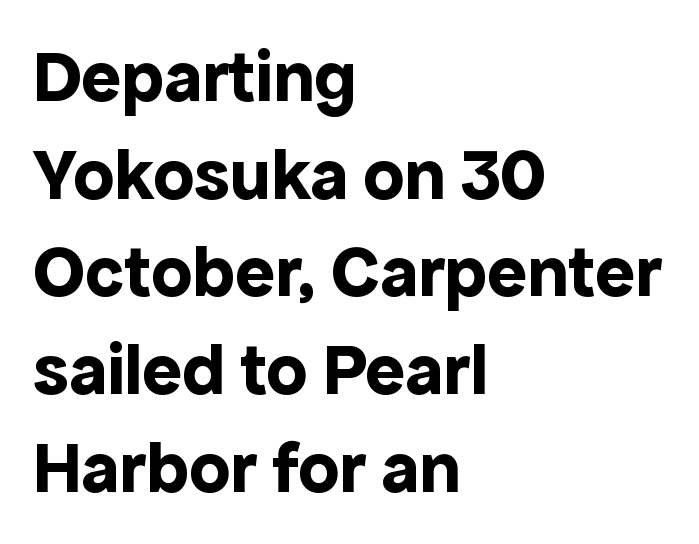
{"serif": "no", "italic": "no", "bold": "yes", "weight": "bold", "width": "normal", "x_height": "medium", "monospaced": "no", "underline": "no", "align": "left", "line_spacing": "normal", "line_spacing_ratio": 1.32, "letter_spacing": "normal", "letter_spacing_em": 0.0, "glyph_px": 74}
